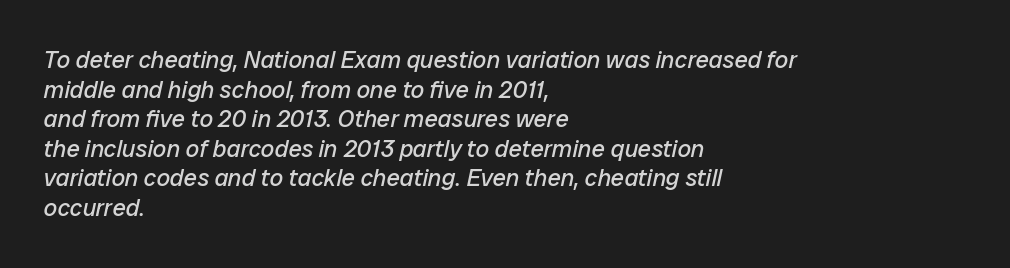
Q: Is the text bold? A: No.
Q: Is the text italic (slanted)? A: Yes, it leans right by about 12 degrees.
Q: Is the text underlined? A: No.
Q: How is the paragraph aligned? A: Left-aligned.
Q: Is the spacing between letters normal or unusually wide? A: Normal.
